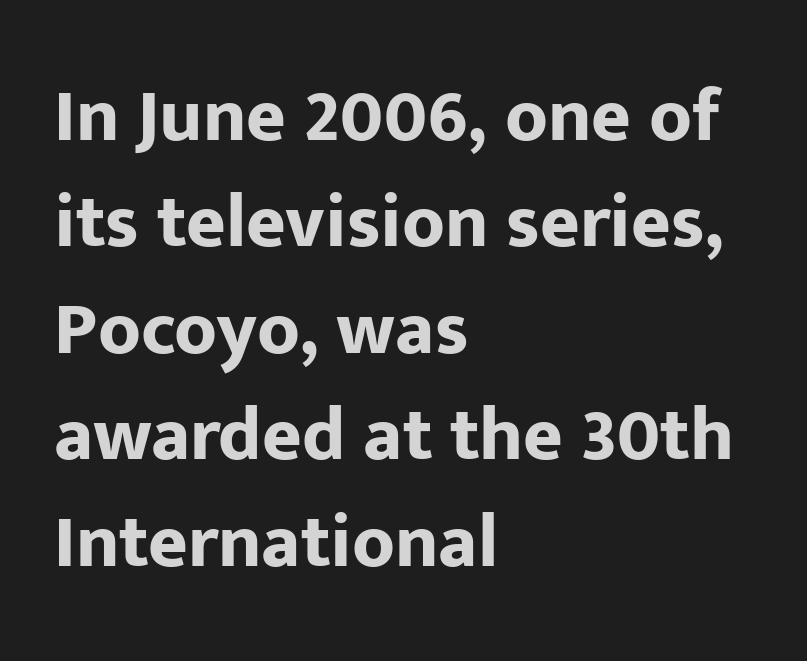
Q: Is the text bold? A: Yes.
Q: Is the text italic (slanted)? A: No, it is upright.
Q: Is the typeface a serif or a sans-serif typeface? A: Sans-serif.
Q: Is the text underlined? A: No.
Q: How is the paragraph aligned? A: Left-aligned.
Q: Is the spacing between letters normal or unusually wide? A: Normal.
Q: Is the spacing between lines tight, normal or loose? A: Normal.
Q: Width (condensed, normal, or wide)? A: Normal.
Q: Stroke contrast? A: Low.
Q: x-height? A: Medium.
Q: Monospaced? A: No.
